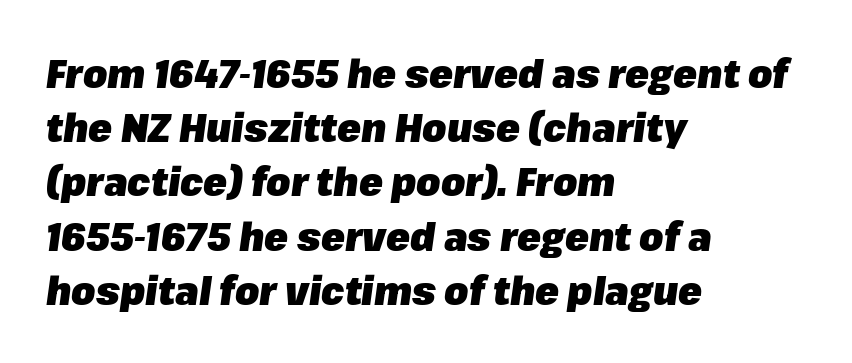
The image shows 39 px heavy type, italic (leaning right); set left-aligned, normal line spacing (1.39x), normal letter spacing, not underlined; low stroke contrast and a medium x-height.
